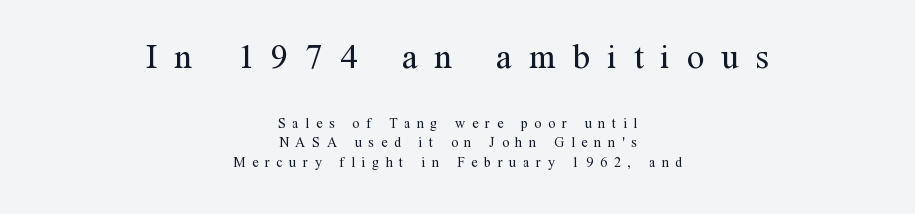
{"serif": "yes", "italic": "no", "bold": "no", "weight": "regular", "width": "normal", "stroke_contrast": "medium", "x_height": "medium", "monospaced": "no", "underline": "no", "align": "center", "line_spacing": "normal", "line_spacing_ratio": 1.39, "letter_spacing": "wide", "letter_spacing_em": 0.48, "larger_block": "first", "size_ratio": 2.5, "glyph_px": 35}
